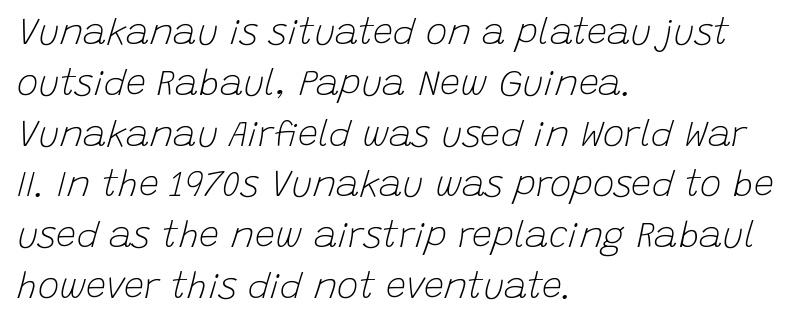
{"italic": "yes", "lean": "right", "slant_degrees": 15, "bold": "no", "weight": "light", "width": "normal", "stroke_contrast": "low", "x_height": "large", "monospaced": "no", "underline": "no", "align": "left", "line_spacing": "normal", "line_spacing_ratio": 1.41, "letter_spacing": "normal", "letter_spacing_em": 0.0, "glyph_px": 36}
